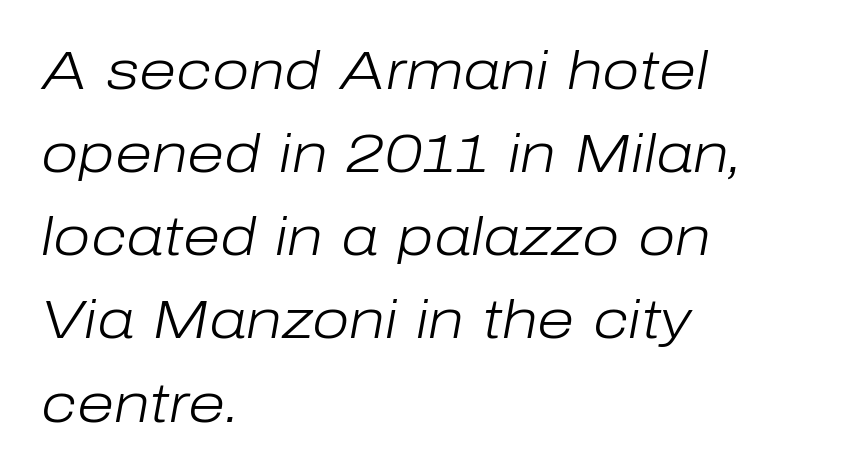
Q: Is the text bold? A: No.
Q: Is the text italic (slanted)? A: Yes, it leans right by about 10 degrees.
Q: Is the text underlined? A: No.
Q: How is the paragraph aligned? A: Left-aligned.
Q: Is the spacing between letters normal or unusually wide? A: Normal.
Q: Is the spacing between lines tight, normal or loose? A: Normal.
Q: Width (condensed, normal, or wide)? A: Normal.
Q: Stroke contrast? A: Low.
Q: x-height? A: Medium.
Q: Monospaced? A: No.
